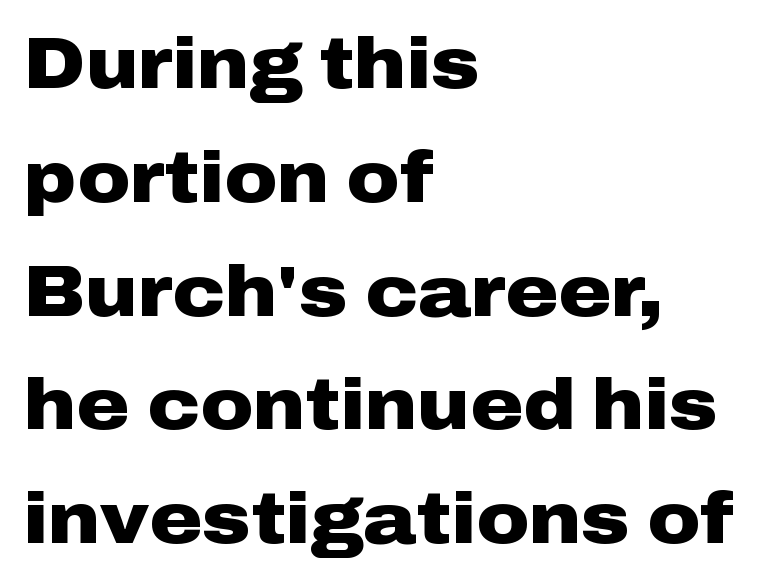
The image shows 72 px heavy, wide sans-serif type, upright; set left-aligned, normal line spacing (1.58x), normal letter spacing, not underlined; low stroke contrast and a medium x-height.
